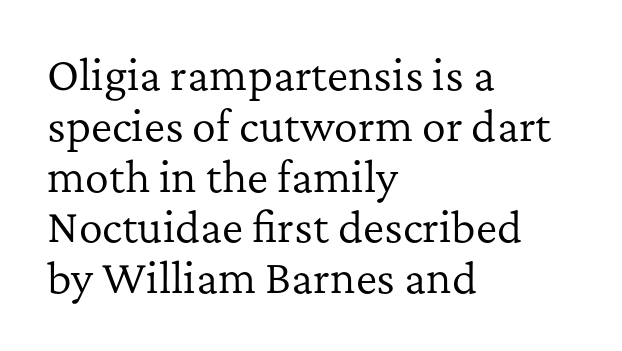
{"serif": "yes", "italic": "no", "bold": "no", "weight": "regular", "width": "normal", "stroke_contrast": "low", "x_height": "medium", "monospaced": "no", "underline": "no", "align": "left", "line_spacing": "normal", "line_spacing_ratio": 1.27, "letter_spacing": "normal", "letter_spacing_em": 0.0, "glyph_px": 40}
